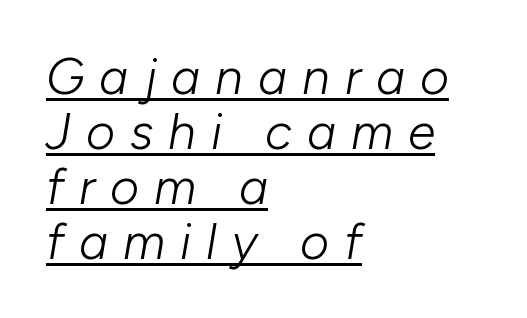
Q: Is the text bold? A: No.
Q: Is the text italic (slanted)? A: Yes, it leans right by about 10 degrees.
Q: Is the text underlined? A: Yes.
Q: How is the paragraph aligned? A: Left-aligned.
Q: Is the spacing between letters normal or unusually wide? A: Unusually wide.
Q: Is the spacing between lines tight, normal or loose? A: Tight.
Q: Width (condensed, normal, or wide)? A: Normal.
Q: Stroke contrast? A: Low.
Q: x-height? A: Medium.
Q: Monospaced? A: No.
